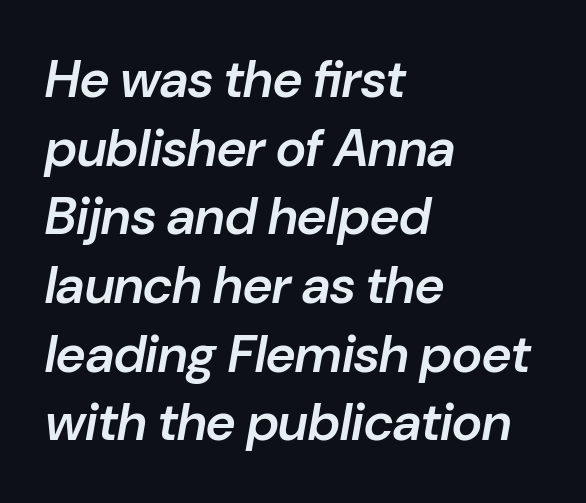
The image shows 52 px semibold type, italic (leaning right); set left-aligned, normal line spacing (1.32x), normal letter spacing, not underlined; low stroke contrast and a medium x-height.
